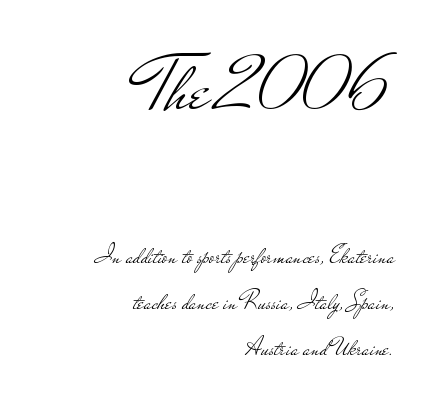
The image shows 79 px light, wide sans-serif type; set right-aligned, line spacing 1.76x, normal letter spacing, not underlined; the first (top) block is 3.04x larger; low stroke contrast and a small x-height.
